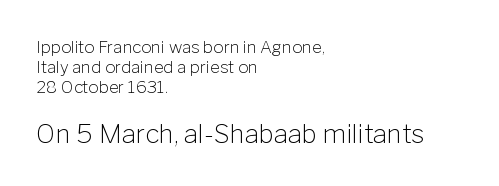
Q: Is the text bold? A: No.
Q: Is the text italic (slanted)? A: No, it is upright.
Q: Is the text underlined? A: No.
Q: How is the paragraph aligned? A: Left-aligned.
Q: Is the spacing between letters normal or unusually wide? A: Normal.
Q: Which block of text is set in a larger size, the first (top) or the second (bottom)? A: The second (bottom) one.
